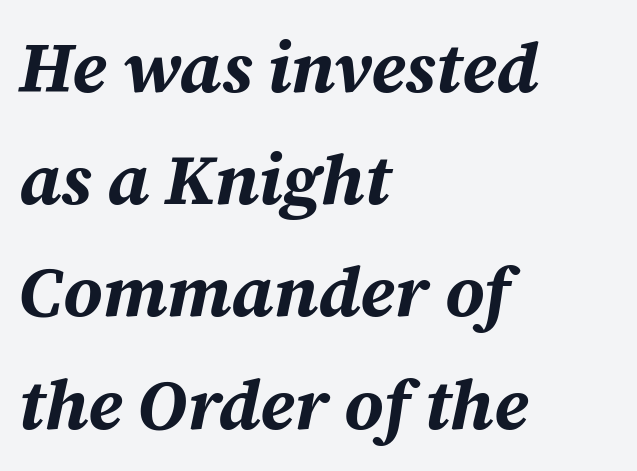
{"italic": "yes", "lean": "right", "slant_degrees": 12, "bold": "yes", "weight": "bold", "width": "normal", "stroke_contrast": "medium", "x_height": "medium", "monospaced": "no", "underline": "no", "align": "left", "line_spacing": "normal", "line_spacing_ratio": 1.58, "letter_spacing": "normal", "letter_spacing_em": 0.0, "glyph_px": 71}
